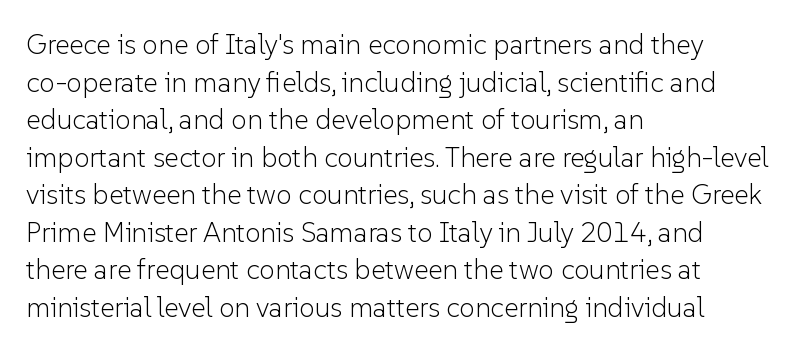
Is this a heavy cut? Hardly; it is regular or lighter. These lines sit exactly where default settings would place them. Look at the tracking — it's just the regular setting, nothing added. The ragged edge is on the right, which tells us the setting is flush left. Character widths vary here, with narrow letters taking less room than wide ones. Nope, not italic — everything's standing straight.
